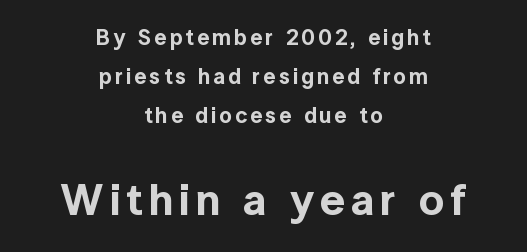
The passage shown is typeset with a sans-serif family. Varying glyph widths throughout — classic text-font behaviour. The letters stand upright; this is a roman face. The composition opens small and finishes big.
